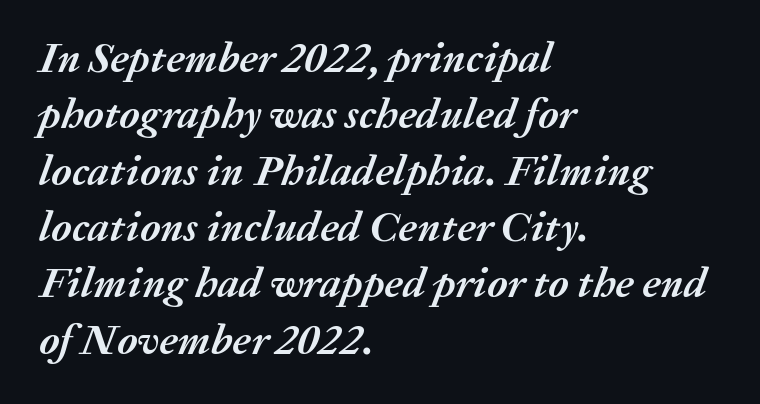
Q: Is the text bold? A: Yes.
Q: Is the text italic (slanted)? A: Yes, it leans right by about 20 degrees.
Q: Is the text underlined? A: No.
Q: How is the paragraph aligned? A: Left-aligned.
Q: Is the spacing between letters normal or unusually wide? A: Normal.
Q: Is the spacing between lines tight, normal or loose? A: Normal.
Q: Width (condensed, normal, or wide)? A: Normal.
Q: Stroke contrast? A: Medium.
Q: x-height? A: Medium.
Q: Monospaced? A: No.
